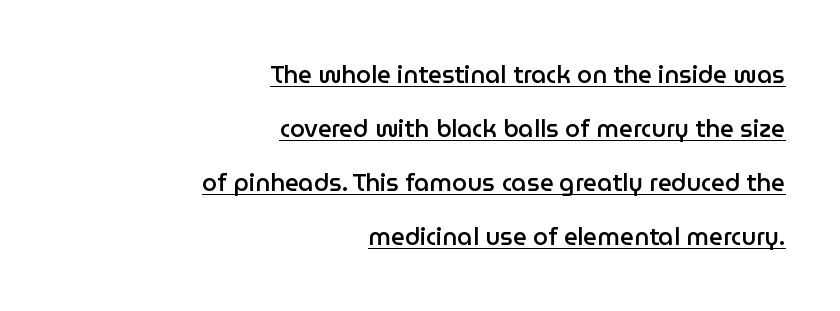
The image shows 24 px text type, upright; set right-aligned, loose line spacing (2.25x), normal letter spacing, underlined.
